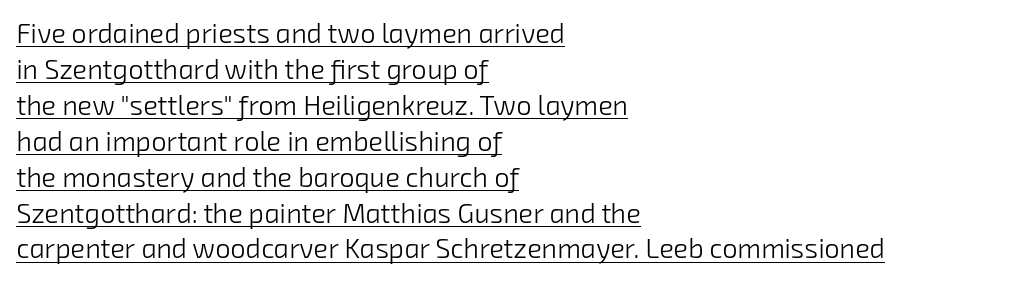
A normal amount of white space separates one row of letters from the next. Has an underline been added? It has. The typesetting does not lean heavy: it is not bold. How are the letters spaced? Ordinarily, with no added tracking. A student would call this left alignment; a typographer would say flush left, rag right.
